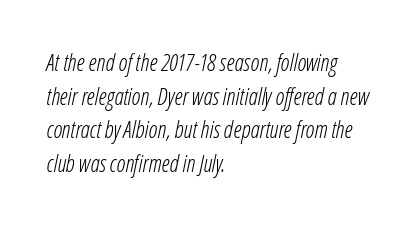
Has an underline been added? It has not. Does the leading feel generous? No, just average. The gaps between neighbouring characters are ordinary and unremarkable. Caption: multi-line text, flush left, ragged right.
